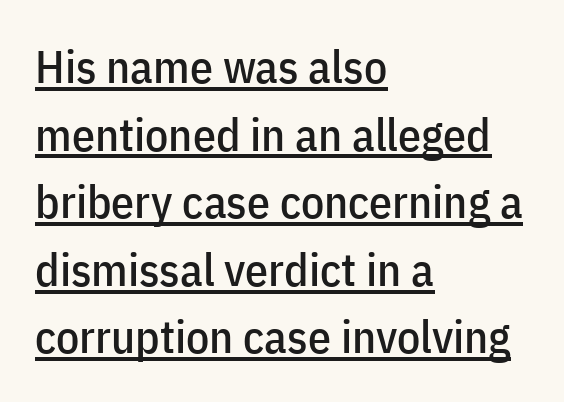
A typesetter would label this face a sans. Inter-character spacing is left at the font's built-in metrics. Each new line begins a customary step beneath the previous one. Teacher's note: observe the even left margin — that is flush-left alignment.
